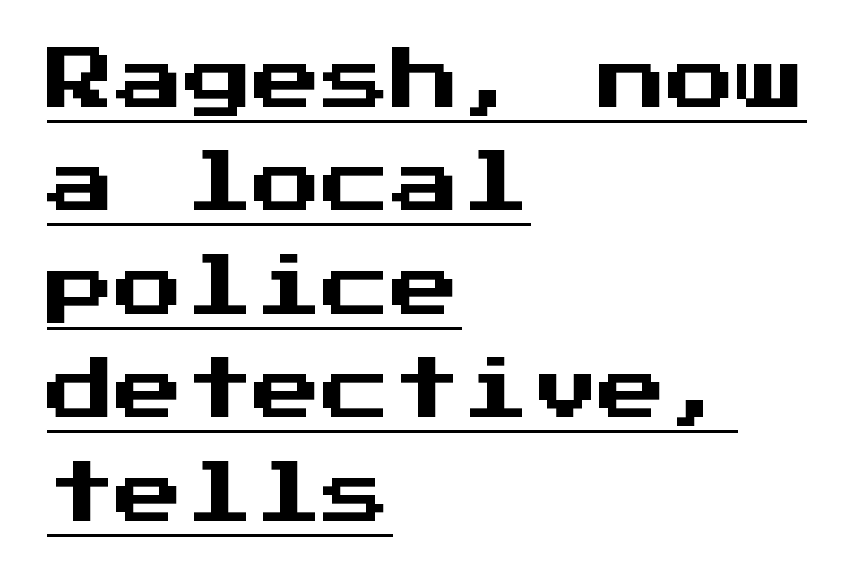
The image shows 69 px sans-serif type, upright, monospaced; set left-aligned, normal line spacing (1.5x), normal letter spacing, underlined; medium stroke contrast and a medium x-height.
